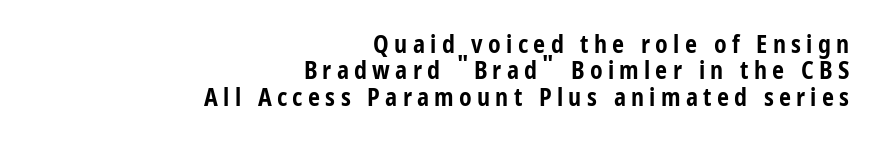
Is the letter spacing exaggerated? Yes — the characters are pushed far apart. If you measured baseline to baseline, you'd find a short distance. Where is the straight margin? On the right. These lines were composed using upright roman letters. The area under the type is left untouched. Stroke thickness is high; the sample reads as a true bold.
